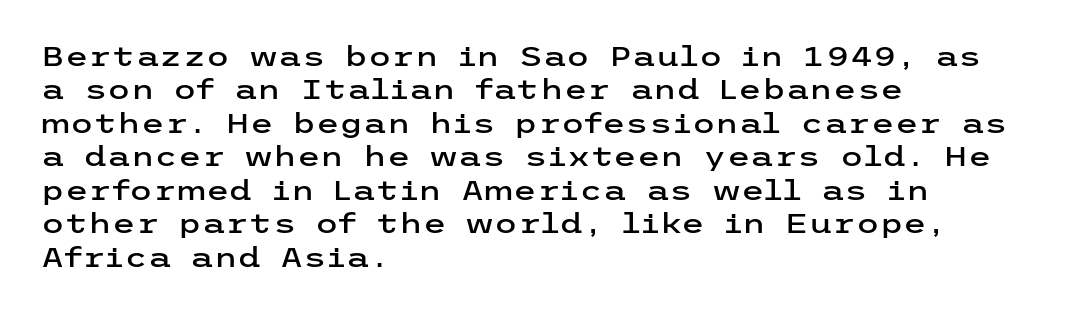
The image shows 27 px text type, upright; set left-aligned, line spacing 1.24x, normal letter spacing, not underlined.
